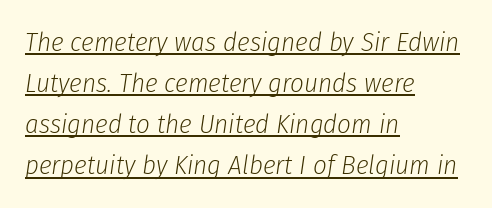
Q: Is the text bold? A: No.
Q: Is the text italic (slanted)? A: Yes, it leans right by about 8 degrees.
Q: Is the text underlined? A: Yes.
Q: How is the paragraph aligned? A: Left-aligned.
Q: Is the spacing between letters normal or unusually wide? A: Normal.
Q: Is the spacing between lines tight, normal or loose? A: Normal.
